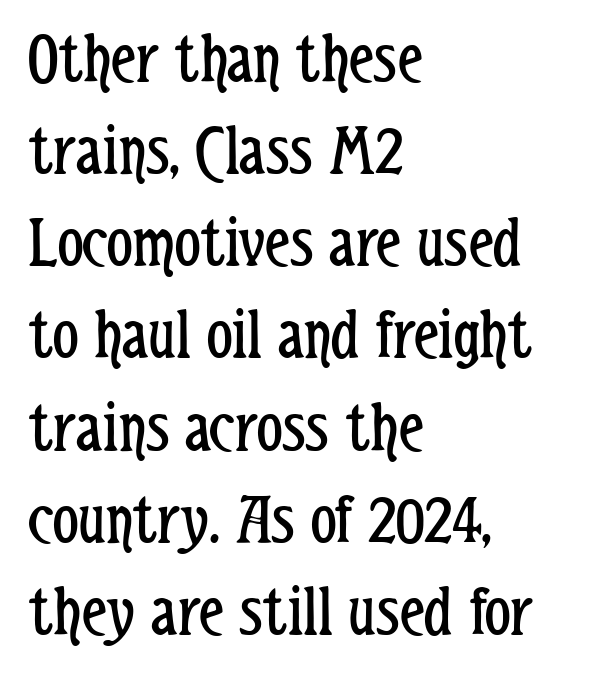
{"serif": "no", "italic": "no", "bold": "no", "weight": "regular", "width": "condensed", "stroke_contrast": "low", "x_height": "medium", "monospaced": "no", "underline": "no", "align": "left", "line_spacing": "normal", "line_spacing_ratio": 1.28, "letter_spacing": "normal", "letter_spacing_em": 0.0, "glyph_px": 72}
